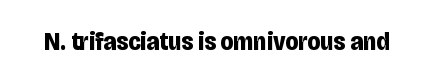
Q: Is the text bold? A: Yes.
Q: Is the text italic (slanted)? A: No, it is upright.
Q: Is the text underlined? A: No.
Q: Is the spacing between letters normal or unusually wide? A: Normal.
